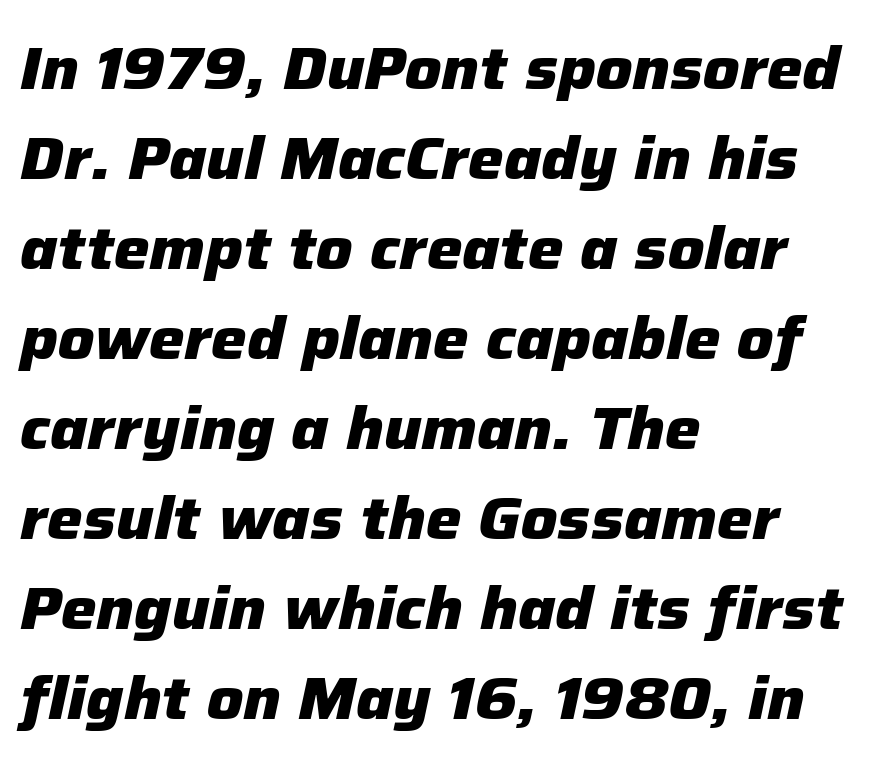
{"italic": "yes", "lean": "right", "slant_degrees": 12, "bold": "yes", "weight": "heavy", "width": "normal", "stroke_contrast": "low", "x_height": "medium", "monospaced": "no", "underline": "no", "align": "left", "line_spacing": "normal", "line_spacing_ratio": 1.5, "letter_spacing": "normal", "letter_spacing_em": 0.0, "glyph_px": 60}
